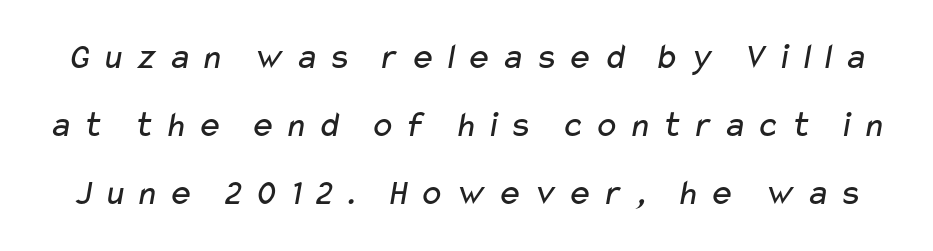
Q: Is the text bold? A: No.
Q: Is the typeface a serif or a sans-serif typeface? A: Sans-serif.
Q: Is the text underlined? A: No.
Q: Is the spacing between letters normal or unusually wide? A: Unusually wide.
Q: Width (condensed, normal, or wide)? A: Wide.
Q: Stroke contrast? A: Low.
Q: x-height? A: Medium.
Q: Monospaced? A: No.
